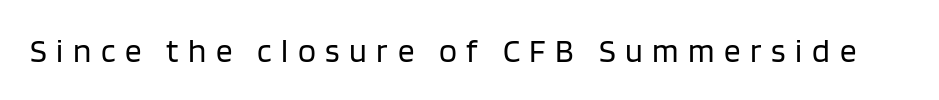
The letters carry no serifs — their stems end cleanly without finishing strokes. The horizontal fit of the characters is loose and conspicuously gappy. Proportional: the letters do not fall into vertical columns. Letters rest on an invisible, unmarked baseline.
